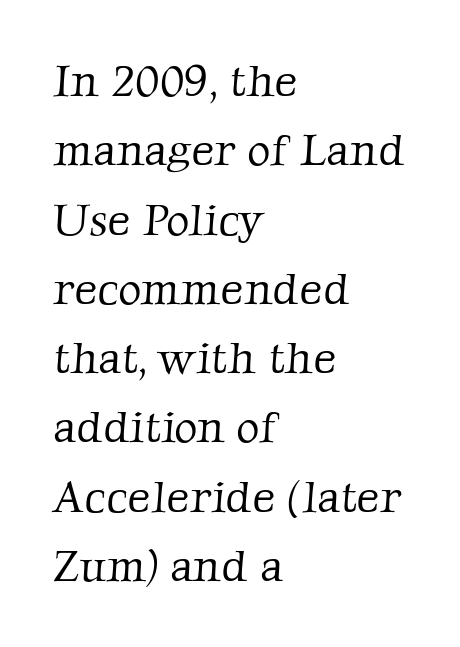
Q: Is the text bold? A: No.
Q: Is the typeface a serif or a sans-serif typeface? A: Serif.
Q: Is the text underlined? A: No.
Q: How is the paragraph aligned? A: Left-aligned.
Q: Is the spacing between letters normal or unusually wide? A: Normal.
Q: Is the spacing between lines tight, normal or loose? A: Normal.
Q: Width (condensed, normal, or wide)? A: Normal.
Q: Stroke contrast? A: Low.
Q: x-height? A: Medium.
Q: Monospaced? A: No.
